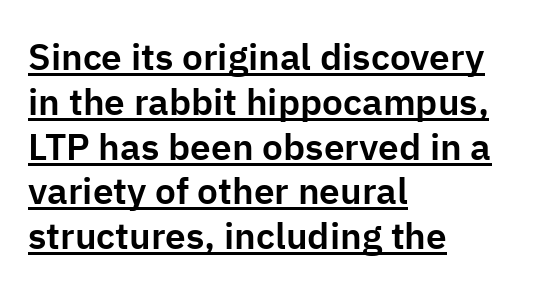
Q: Is the text italic (slanted)? A: No, it is upright.
Q: Is the typeface a serif or a sans-serif typeface? A: Sans-serif.
Q: Is the text underlined? A: Yes.
Q: How is the paragraph aligned? A: Left-aligned.
Q: Is the spacing between letters normal or unusually wide? A: Normal.
Q: Width (condensed, normal, or wide)? A: Normal.
Q: Stroke contrast? A: Low.
Q: x-height? A: Medium.
Q: Monospaced? A: No.
